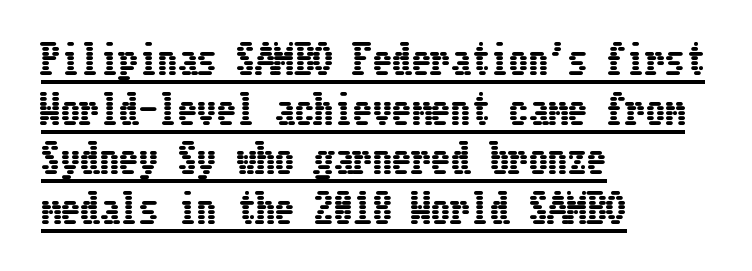
{"italic": "no", "width": "condensed", "stroke_contrast": "low", "x_height": "medium", "underline": "yes", "align": "left", "line_spacing": "normal", "line_spacing_ratio": 1.27, "letter_spacing": "normal", "letter_spacing_em": 0.0, "glyph_px": 39}
